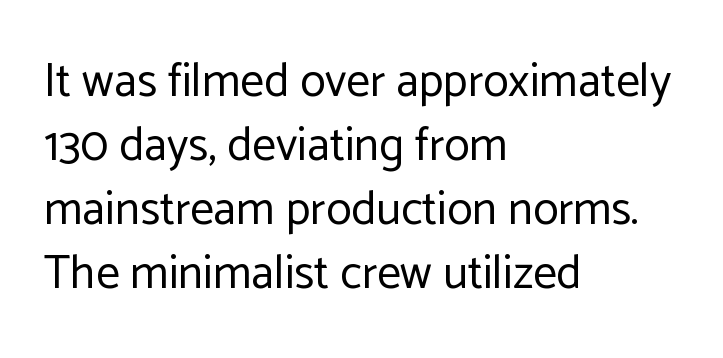
Q: Is the text bold? A: No.
Q: Is the text italic (slanted)? A: No, it is upright.
Q: Is the typeface a serif or a sans-serif typeface? A: Sans-serif.
Q: Is the text underlined? A: No.
Q: How is the paragraph aligned? A: Left-aligned.
Q: Is the spacing between letters normal or unusually wide? A: Normal.
Q: Is the spacing between lines tight, normal or loose? A: Normal.
Q: Width (condensed, normal, or wide)? A: Normal.
Q: Stroke contrast? A: Low.
Q: x-height? A: Medium.
Q: Monospaced? A: No.
